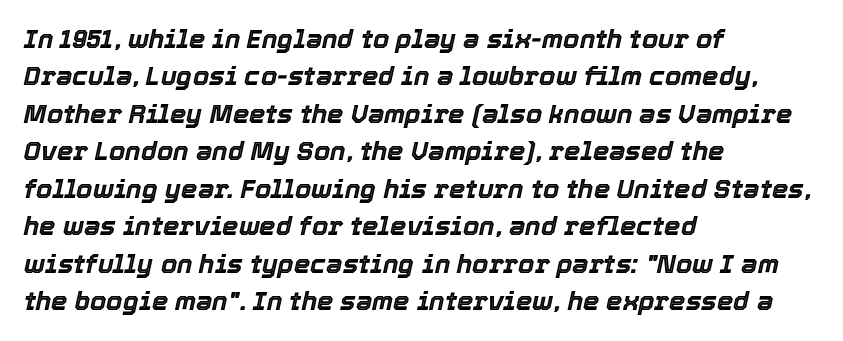
{"italic": "yes", "lean": "right", "slant_degrees": 12, "underline": "no", "align": "left", "line_spacing": "normal", "line_spacing_ratio": 1.44, "letter_spacing": "normal", "letter_spacing_em": 0.0, "glyph_px": 26}
